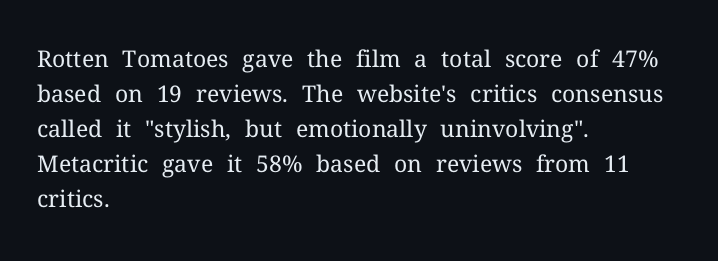
Q: Is the text bold? A: No.
Q: Is the text italic (slanted)? A: No, it is upright.
Q: Is the text underlined? A: No.
Q: How is the paragraph aligned? A: Left-aligned.
Q: Is the spacing between letters normal or unusually wide? A: Normal.
Q: Is the spacing between lines tight, normal or loose? A: Normal.
